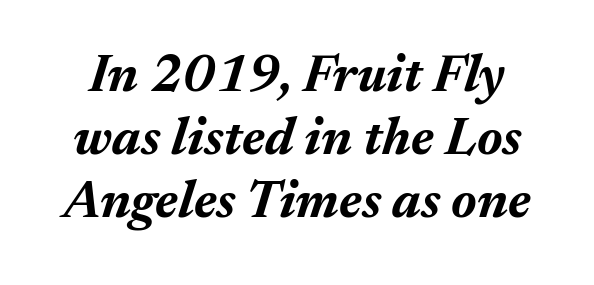
Q: Is the text bold? A: Yes.
Q: Is the text italic (slanted)? A: Yes, it leans right by about 17 degrees.
Q: Is the text underlined? A: No.
Q: Is the spacing between letters normal or unusually wide? A: Normal.
Q: Width (condensed, normal, or wide)? A: Normal.
Q: Stroke contrast? A: Medium.
Q: x-height? A: Medium.
Q: Monospaced? A: No.
